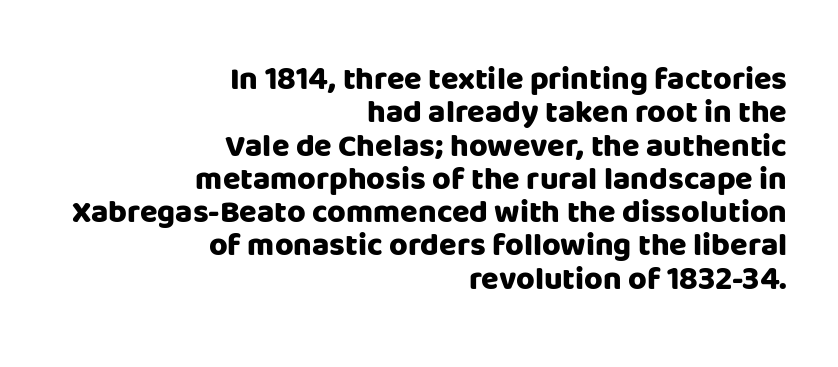
The image shows 32 px heavy sans-serif type, upright; set right-aligned, tight line spacing (1.04x), normal letter spacing, not underlined; low stroke contrast and a large x-height.
